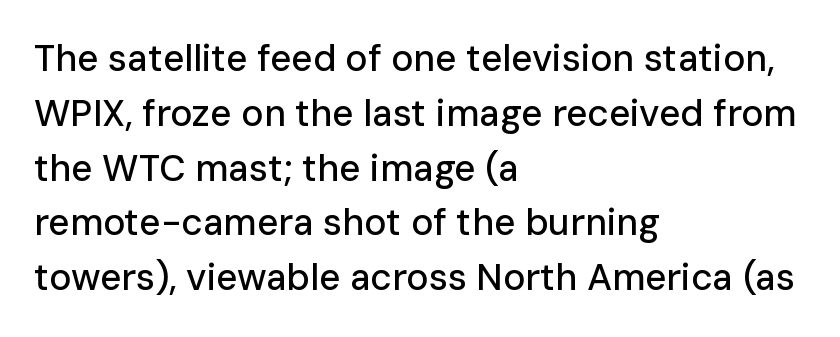
This rendering employs a face without finishing strokes, i.e., a sans-serif. The face used here is rendered with its standard letterfit. In CSS terms this would be text-align: left. Ascenders rise straight up at ninety degrees.
